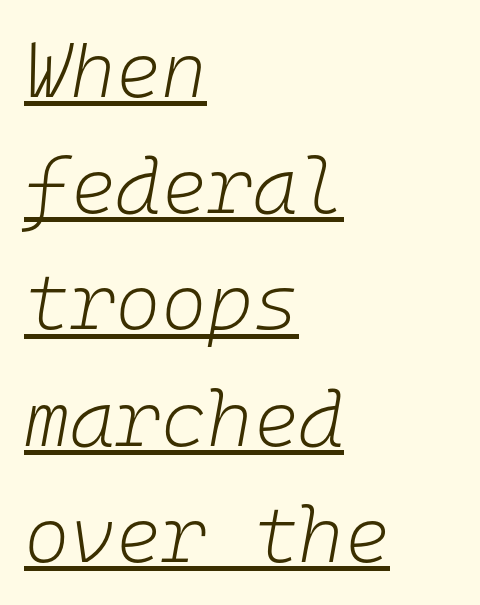
Q: Is the text bold? A: No.
Q: Is the text italic (slanted)? A: Yes, it leans right by about 10 degrees.
Q: Is the text underlined? A: Yes.
Q: How is the paragraph aligned? A: Left-aligned.
Q: Is the spacing between letters normal or unusually wide? A: Normal.
Q: Is the spacing between lines tight, normal or loose? A: Normal.
Q: Width (condensed, normal, or wide)? A: Normal.
Q: Stroke contrast? A: Low.
Q: x-height? A: Medium.
Q: Monospaced? A: Yes.
